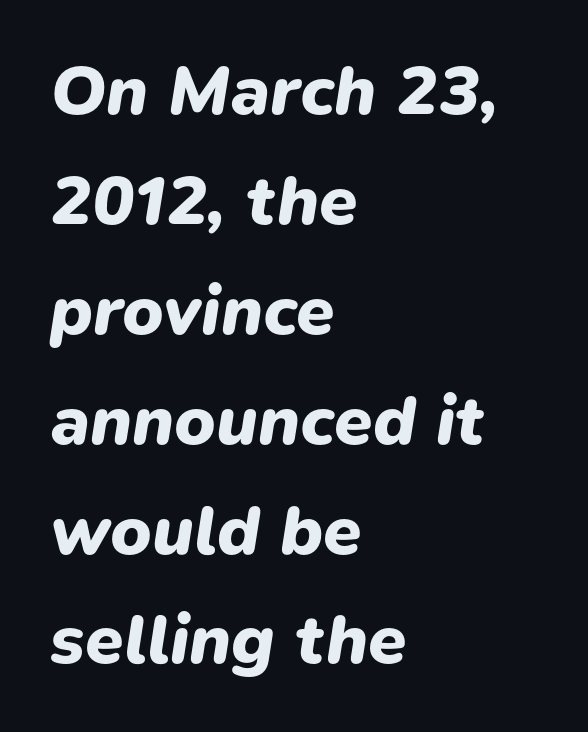
The image shows 70 px heavy type, italic (leaning right); set left-aligned, normal line spacing (1.57x), normal letter spacing, not underlined; low stroke contrast and a medium x-height.
